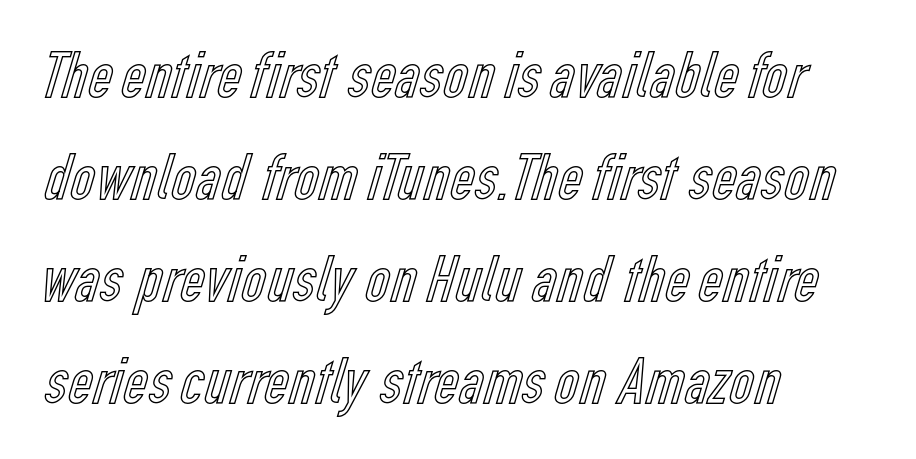
Q: Is the text italic (slanted)? A: Yes.
Q: Is the text underlined? A: No.
Q: How is the paragraph aligned? A: Left-aligned.
Q: Is the spacing between letters normal or unusually wide? A: Normal.
Q: Is the spacing between lines tight, normal or loose? A: Normal.
Q: Width (condensed, normal, or wide)? A: Condensed.
Q: x-height? A: Medium.
Q: Monospaced? A: No.
